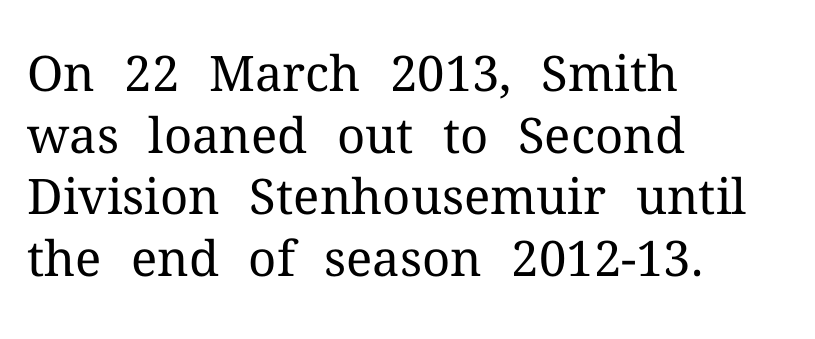
Q: Is the text bold? A: No.
Q: Is the text italic (slanted)? A: No, it is upright.
Q: Is the typeface a serif or a sans-serif typeface? A: Serif.
Q: Is the text underlined? A: No.
Q: How is the paragraph aligned? A: Left-aligned.
Q: Is the spacing between letters normal or unusually wide? A: Normal.
Q: Is the spacing between lines tight, normal or loose? A: Normal.
Q: Width (condensed, normal, or wide)? A: Normal.
Q: Stroke contrast? A: Medium.
Q: x-height? A: Medium.
Q: Monospaced? A: No.
